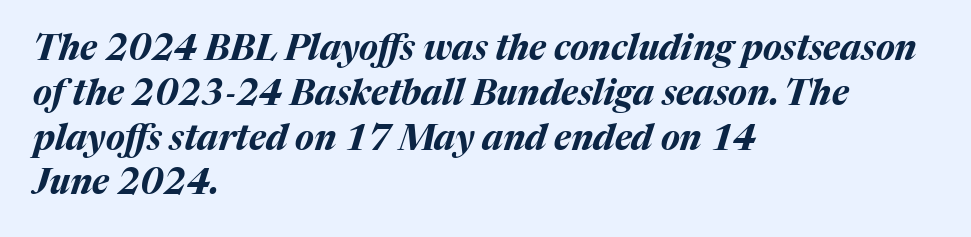
The image shows 35 px bold type, italic (leaning right); set left-aligned, normal line spacing (1.28x), normal letter spacing, not underlined; medium stroke contrast and a medium x-height.
